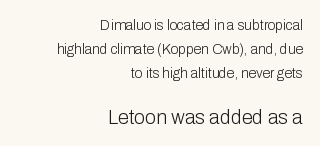
The area under the type is left untouched. The more generous point size was reserved for the lower chunk. Weight: in the light-to-regular range. The letterforms sit shoulder to shoulder at normal distance. These lines were composed using upright roman letters.
